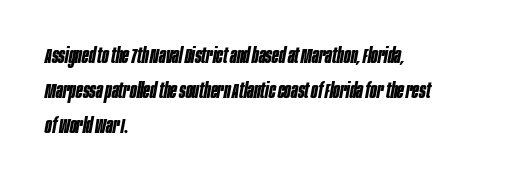
{"italic": "yes", "lean": "right", "slant_degrees": 10, "bold": "yes", "underline": "no", "align": "left", "line_spacing": "normal", "line_spacing_ratio": 1.59, "letter_spacing": "normal", "letter_spacing_em": 0.0, "glyph_px": 22}
